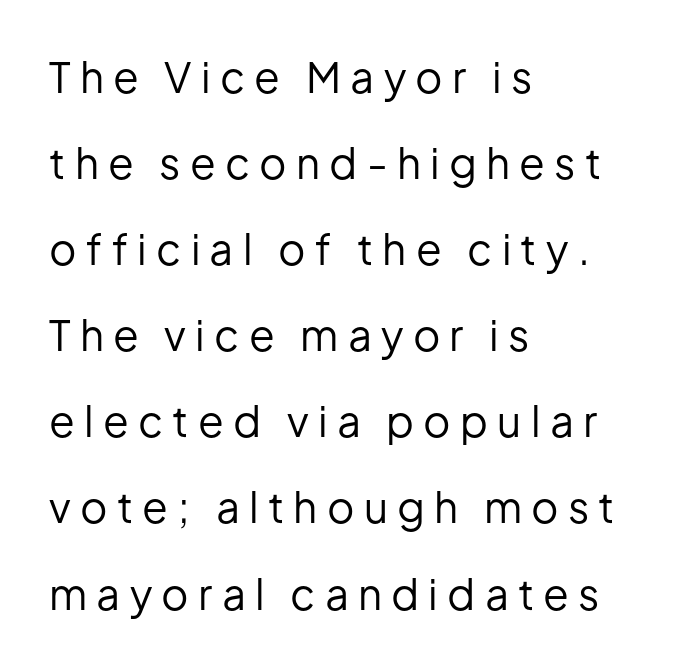
{"serif": "no", "italic": "no", "bold": "no", "weight": "regular", "width": "normal", "stroke_contrast": "low", "x_height": "medium", "monospaced": "no", "underline": "no", "align": "left", "line_spacing": "loose", "line_spacing_ratio": 2.05, "letter_spacing": "wide", "letter_spacing_em": 0.22, "glyph_px": 42}
